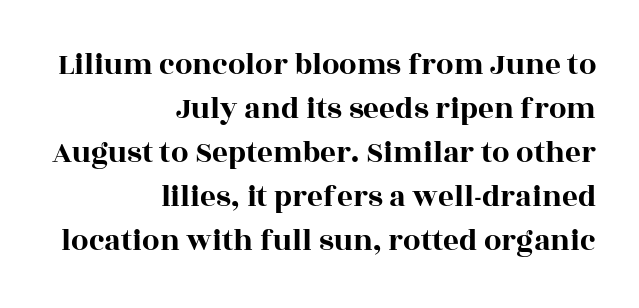
The specimen omits any rule beneath the text block's lines. Does the leading feel generous? No, just average. If you drew a line through each stem, it would be perfectly vertical. Words appear dense and cohesive because spacing is normal. One-word summary of the alignment: right.
